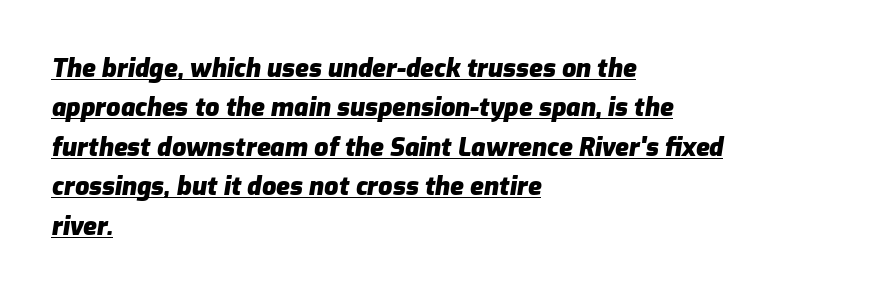
The image shows 25 px bold type, italic (leaning right); set left-aligned, normal line spacing (1.58x), normal letter spacing, underlined.
